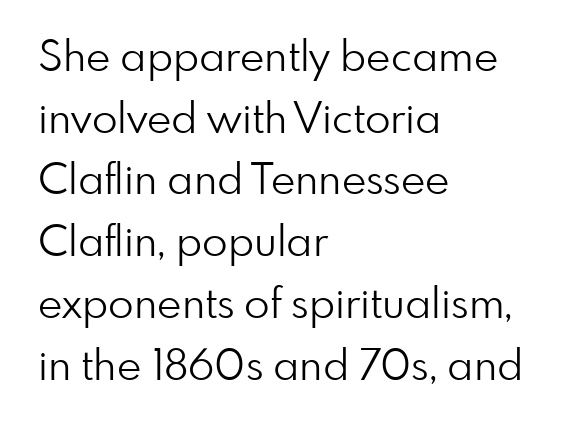
The rendering uses a moderate line-height, typical for paragraphs. Compared with a typical body face, this is equally light or lighter still. Bare-footed words on every line. Words appear dense and cohesive because spacing is normal. Think of a printed novel: that variable character pitch is what you see here.
